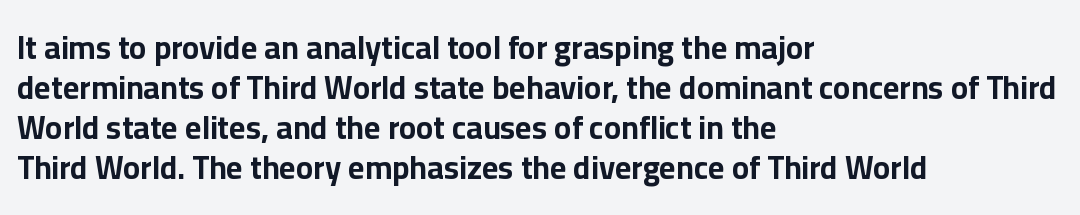
Each line starts at the same left margin while the right side varies. The letters are bold, with thick, heavy strokes. A bare baseline throughout the passage. The tracking reads as untouched default to a designer's eye.
